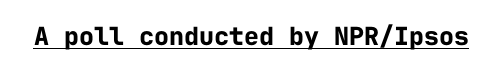
The image shows 25 px bold type, upright; set normal letter spacing, underlined.
